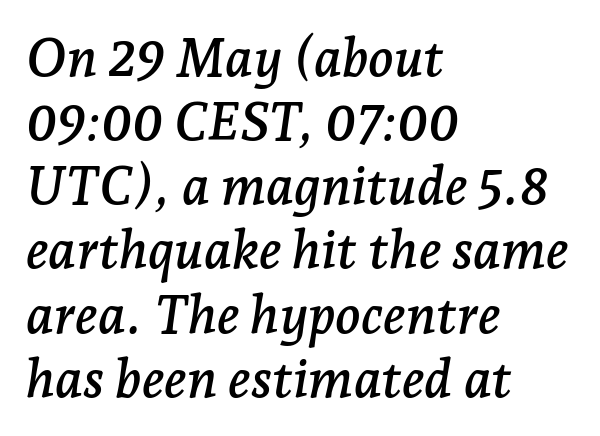
The image shows 53 px serif type, italic (leaning right); set left-aligned, line spacing 1.21x, normal letter spacing, not underlined; low stroke contrast and a medium x-height.
